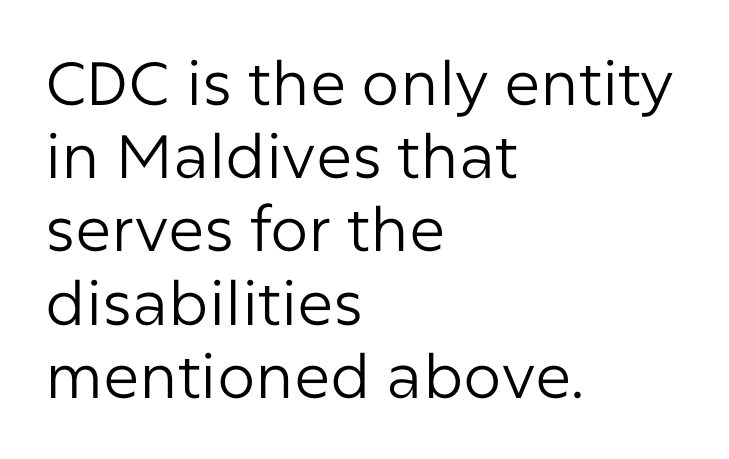
{"serif": "no", "italic": "no", "bold": "no", "weight": "regular", "width": "normal", "stroke_contrast": "low", "x_height": "medium", "monospaced": "no", "underline": "no", "align": "left", "line_spacing_ratio": 1.2, "letter_spacing": "normal", "letter_spacing_em": 0.0, "glyph_px": 61}
